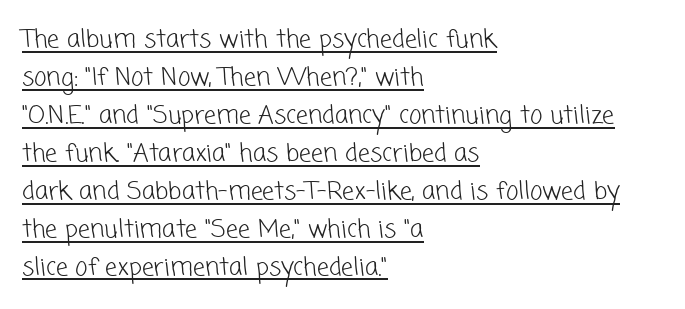
{"bold": "no", "underline": "yes", "align": "left", "line_spacing": "normal", "line_spacing_ratio": 1.58, "letter_spacing": "normal", "letter_spacing_em": 0.0, "glyph_px": 24}
